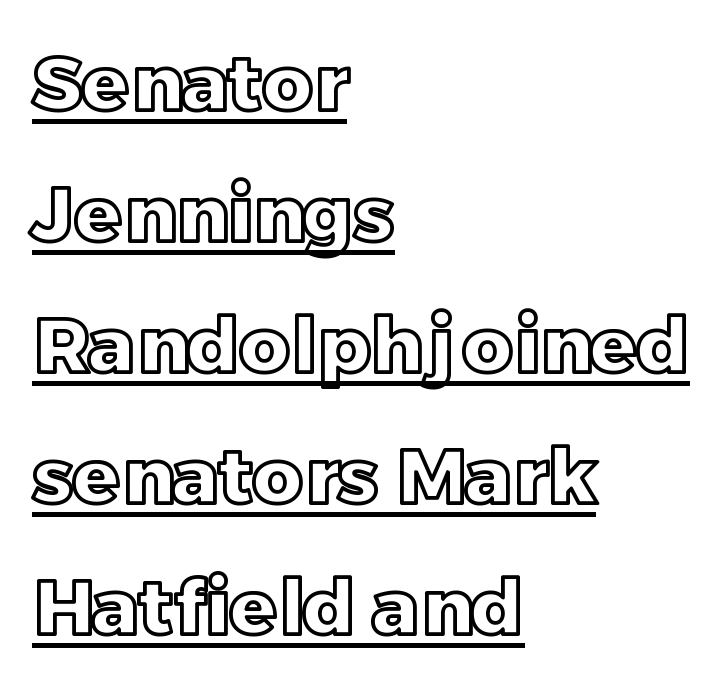
This sample is left-justified, so line endings fall wherever the words run out. The passage shown stacks its lines at a standard gap. This sample has the flowing, uneven cadence of proportional lettering. Unlike italic type, these characters show no tilt at all. The line texture is even and compact thanks to regular tracking.
